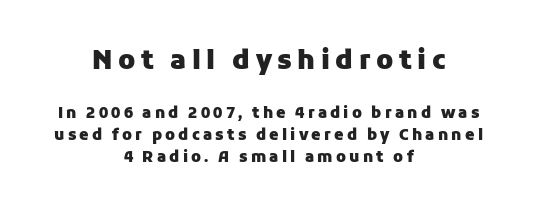
Q: Is the text bold? A: Yes.
Q: Is the text italic (slanted)? A: No, it is upright.
Q: Is the text underlined? A: No.
Q: How is the paragraph aligned? A: Centered.
Q: Is the spacing between letters normal or unusually wide? A: Unusually wide.
Q: Is the spacing between lines tight, normal or loose? A: Normal.
Q: Which block of text is set in a larger size, the first (top) or the second (bottom)? A: The first (top) one.
